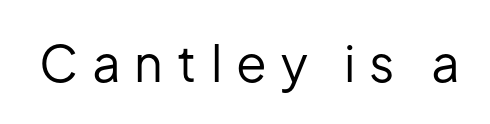
Lines of text with bare space underneath. The tracking jumps out immediately: characters are airy and widely separated. Varying glyph widths throughout — classic text-font behaviour. The characters display no serif detailing; their extremities are plain. The letters stand straight up with perfectly vertical stems. A light-to-regular cut is what we see here.
